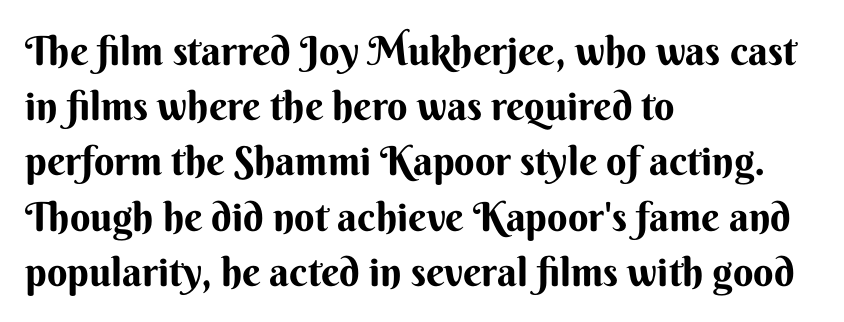
The image shows 40 px bold sans-serif type, upright; set left-aligned, normal line spacing (1.38x), normal letter spacing, not underlined; medium stroke contrast and a small x-height.
